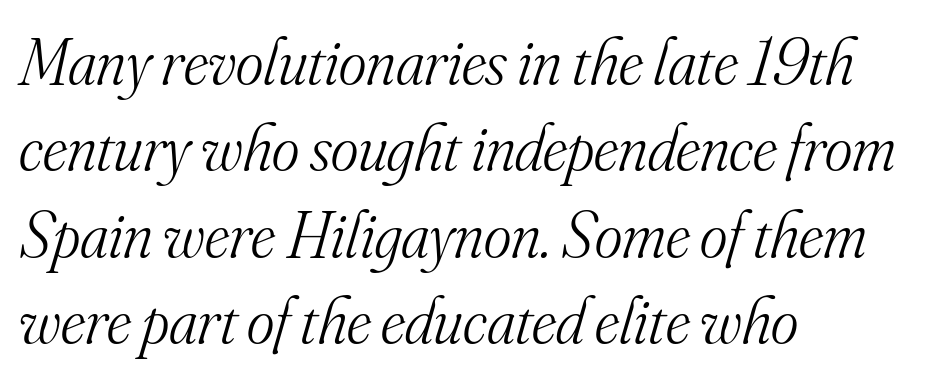
{"serif": "yes", "italic": "yes", "lean": "right", "slant_degrees": 16, "bold": "no", "weight": "light", "width": "normal", "stroke_contrast": "medium", "x_height": "small", "monospaced": "no", "underline": "no", "align": "left", "line_spacing": "normal", "line_spacing_ratio": 1.31, "letter_spacing": "normal", "letter_spacing_em": 0.0, "glyph_px": 66}
